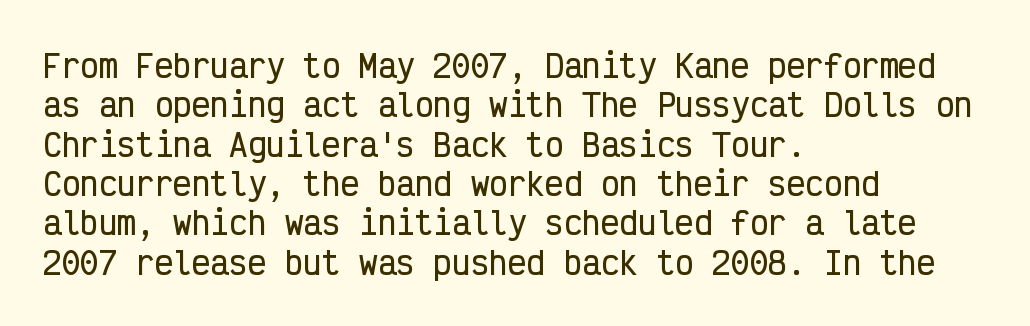
The image shows 31 px condensed sans-serif type, upright, monospaced; set left-aligned, normal line spacing (1.27x), normal letter spacing, not underlined; low stroke contrast and a medium x-height.
